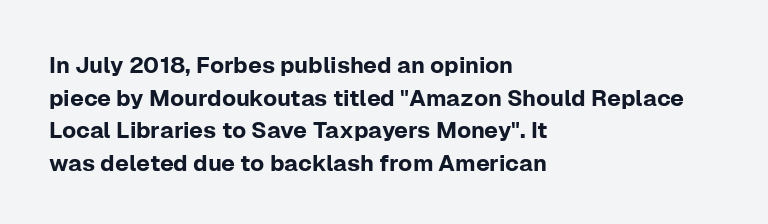
{"italic": "no", "underline": "no", "align": "left", "line_spacing": "normal", "line_spacing_ratio": 1.42, "letter_spacing": "normal", "letter_spacing_em": 0.0, "glyph_px": 23}
